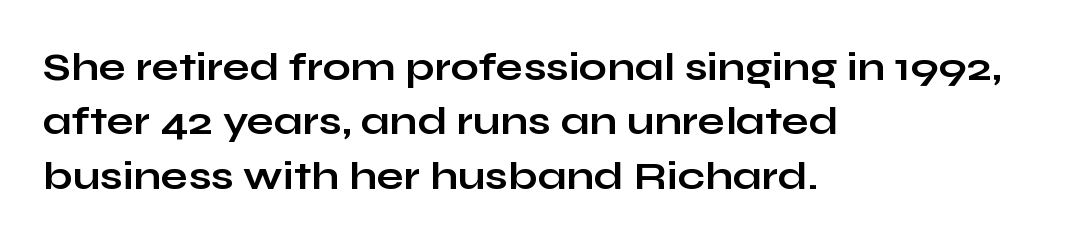
The image shows 40 px bold, wide sans-serif type, upright; set left-aligned, normal line spacing (1.36x), normal letter spacing, not underlined; low stroke contrast and a medium x-height.
